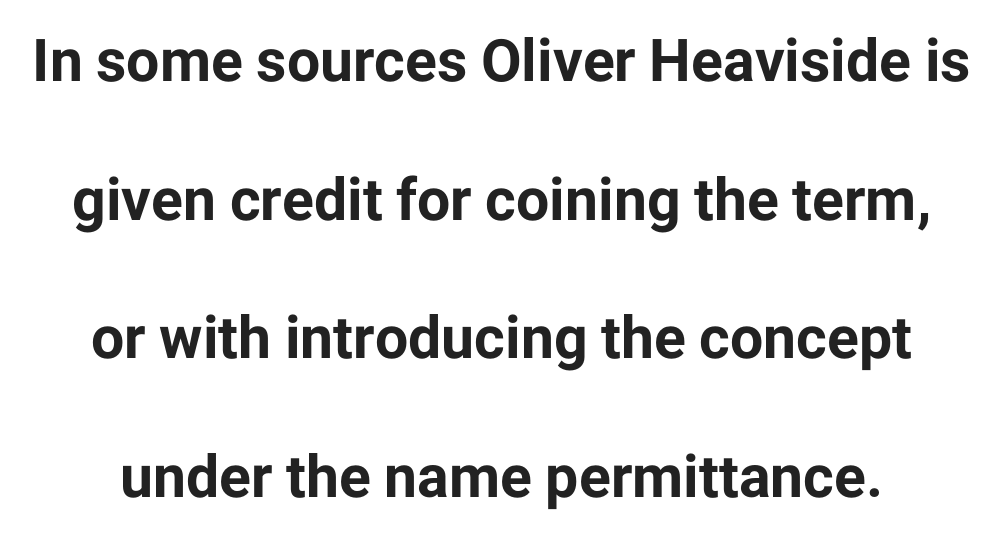
Notice how the stems are strictly vertical — no italics here. Descender tails drop into unmarked territory. One glance says open: line gaps are wider than usual. No extra tracking has been applied to these lines. Strong, thick strokes mark this as bold type. The typesetter chose a symmetrical, centered arrangement here.
